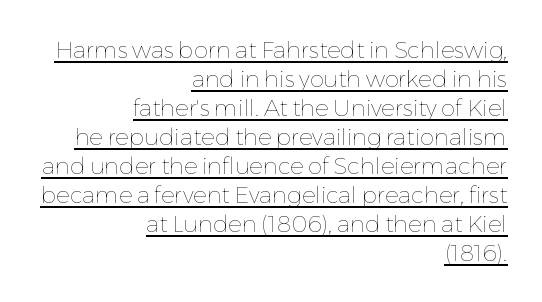
Each word holds together tightly as a unit, with standard inter-letter gaps. Stems and bowls with no extra thickness — not bold. The lettering stays uniformly vertical, giving the passage a roman look. A typographer would call this underscored text. In terms of leading, this rendering sits right in the middle.
